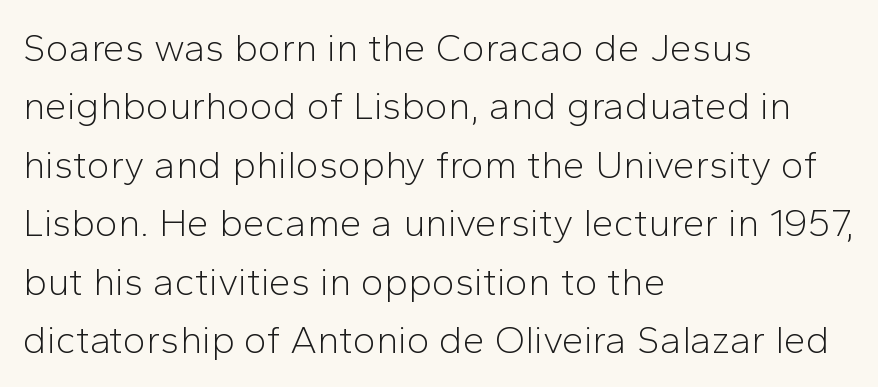
Q: Is the text bold? A: No.
Q: Is the text italic (slanted)? A: No, it is upright.
Q: Is the typeface a serif or a sans-serif typeface? A: Sans-serif.
Q: Is the text underlined? A: No.
Q: How is the paragraph aligned? A: Left-aligned.
Q: Is the spacing between letters normal or unusually wide? A: Normal.
Q: Is the spacing between lines tight, normal or loose? A: Normal.
Q: Width (condensed, normal, or wide)? A: Normal.
Q: Stroke contrast? A: Low.
Q: x-height? A: Medium.
Q: Monospaced? A: No.
